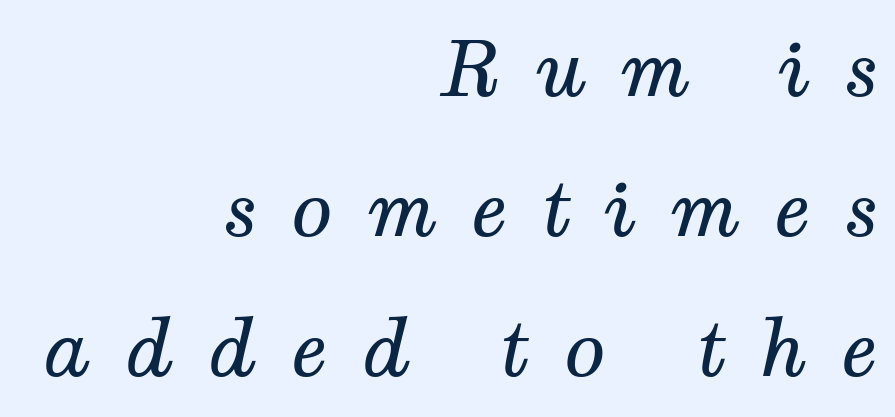
The cut favours lightness, reaching ordinary text weight at its darkest. I'd call this a serif setting — the letters wear small feet. The horizontal fit of the characters is loose and conspicuously gappy. The letters are slanted; this is an italic face.
